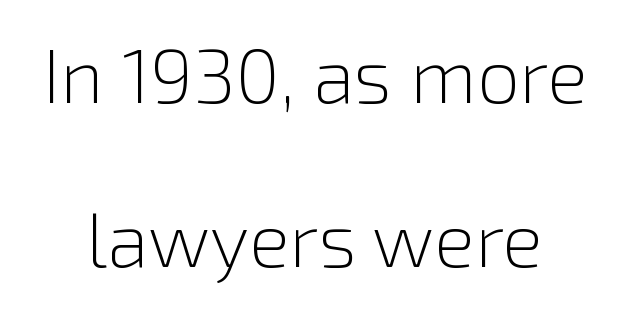
Q: Is the text bold? A: No.
Q: Is the text italic (slanted)? A: No, it is upright.
Q: Is the typeface a serif or a sans-serif typeface? A: Sans-serif.
Q: Is the text underlined? A: No.
Q: Is the spacing between letters normal or unusually wide? A: Normal.
Q: Is the spacing between lines tight, normal or loose? A: Loose.
Q: Width (condensed, normal, or wide)? A: Normal.
Q: Stroke contrast? A: Low.
Q: x-height? A: Medium.
Q: Monospaced? A: No.
